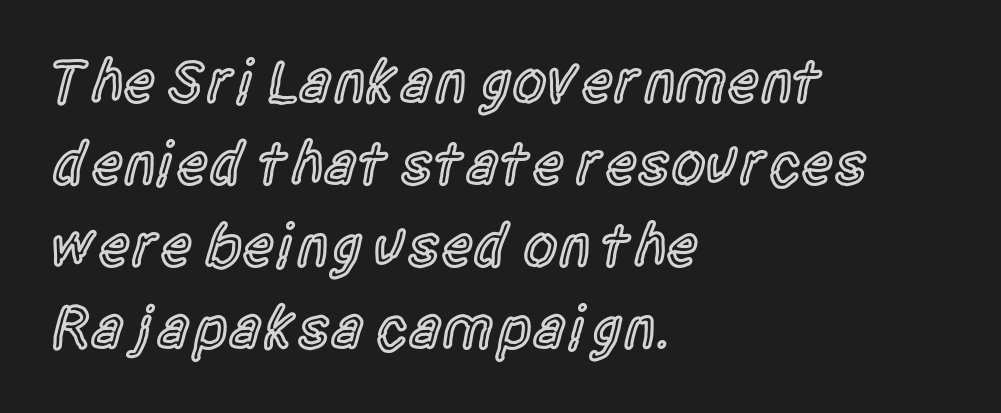
{"serif": "no", "bold": "semi", "weight": "semibold", "width": "condensed", "x_height": "large", "monospaced": "no", "underline": "no", "align": "left", "line_spacing": "normal", "line_spacing_ratio": 1.32, "letter_spacing": "normal", "letter_spacing_em": 0.0, "glyph_px": 62}
